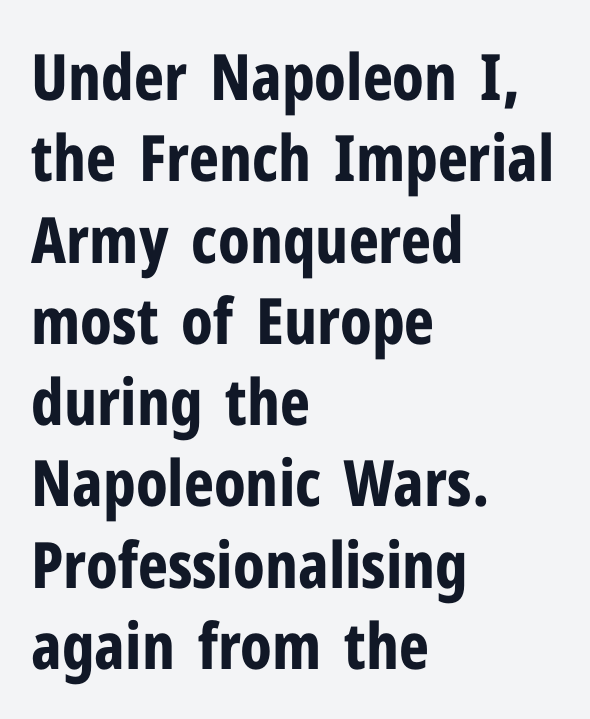
The image shows 64 px bold, condensed sans-serif type, upright; set left-aligned, normal line spacing (1.27x), normal letter spacing, not underlined; low stroke contrast and a medium x-height.
